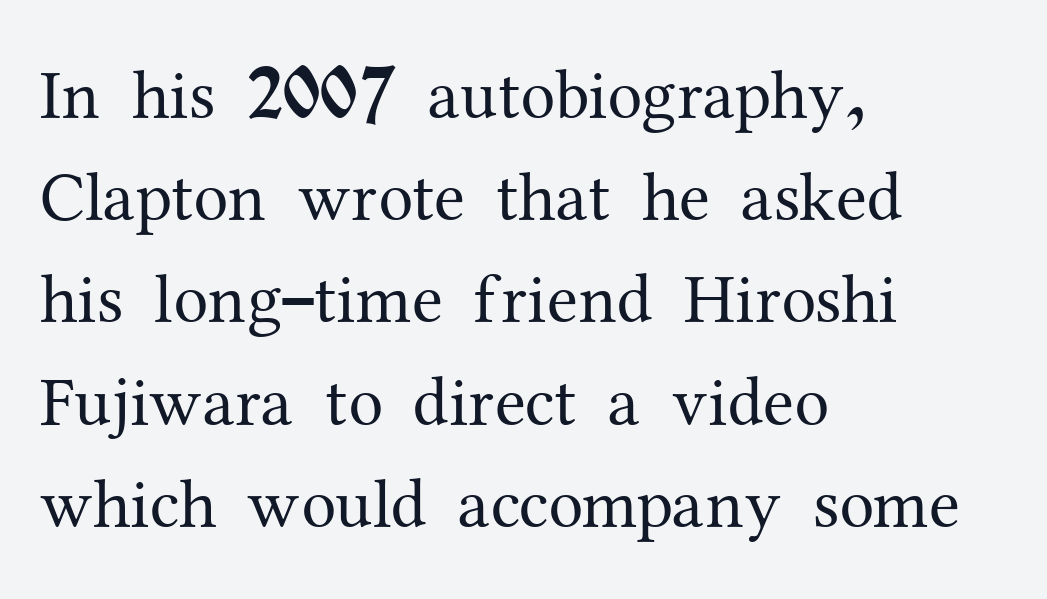
Q: Is the text bold? A: No.
Q: Is the text italic (slanted)? A: No, it is upright.
Q: Is the typeface a serif or a sans-serif typeface? A: Serif.
Q: Is the text underlined? A: No.
Q: How is the paragraph aligned? A: Left-aligned.
Q: Is the spacing between letters normal or unusually wide? A: Normal.
Q: Is the spacing between lines tight, normal or loose? A: Normal.
Q: Width (condensed, normal, or wide)? A: Normal.
Q: Stroke contrast? A: Medium.
Q: x-height? A: Medium.
Q: Monospaced? A: No.
